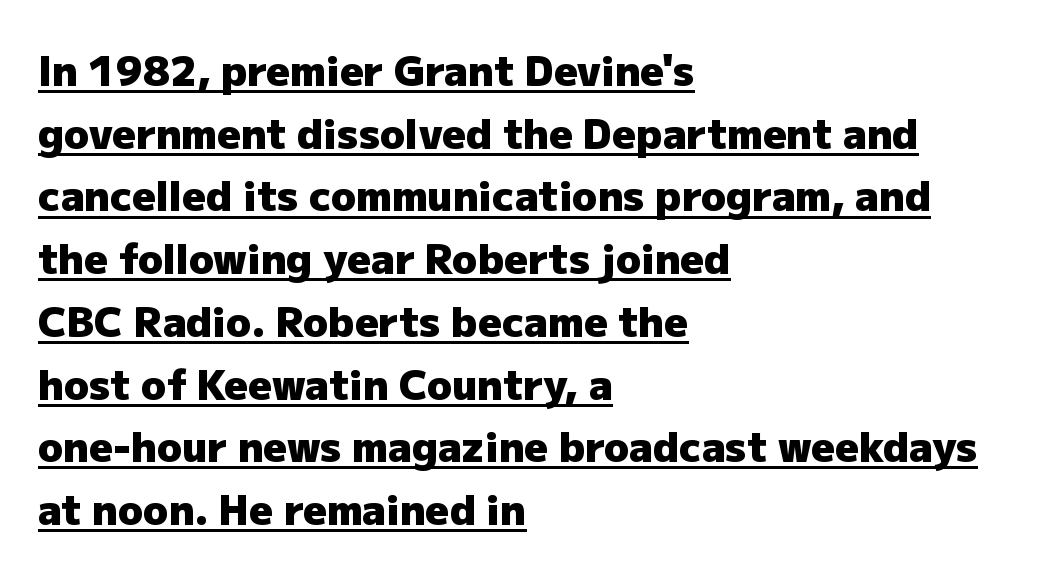
A typesetter would call this proportional, since set widths differ per character. The passage shown is emphatically bold. This sample uses an upright cut, with every glyph sitting square on the baseline. Is this a sans? Yes — the strokes have no serifs. How are the letters spaced? Ordinarily, with no added tracking.
